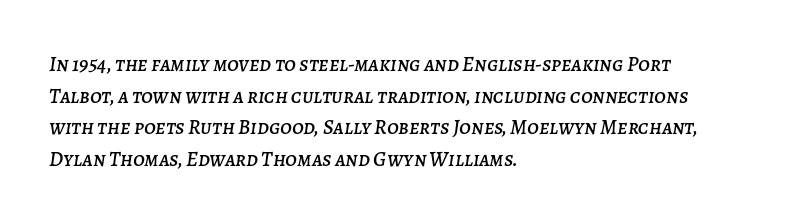
Q: Is the text italic (slanted)? A: Yes, it leans right by about 7 degrees.
Q: Is the text underlined? A: No.
Q: How is the paragraph aligned? A: Left-aligned.
Q: Is the spacing between letters normal or unusually wide? A: Normal.
Q: Is the spacing between lines tight, normal or loose? A: Normal.
